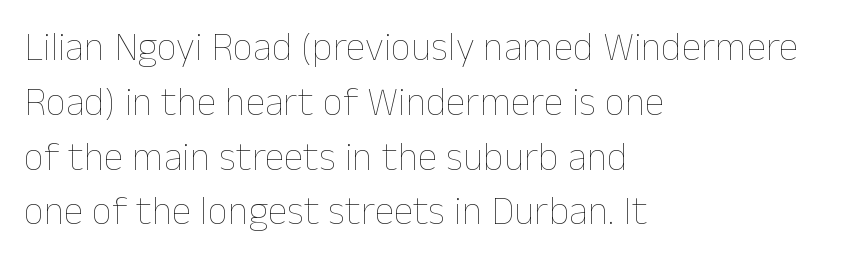
The area under the type is left untouched. Look at the tracking — it's just the regular setting, nothing added. Is there any slant? The stems are plumb. Line spacing here is normal. The letterforms sit at book weight or below.
